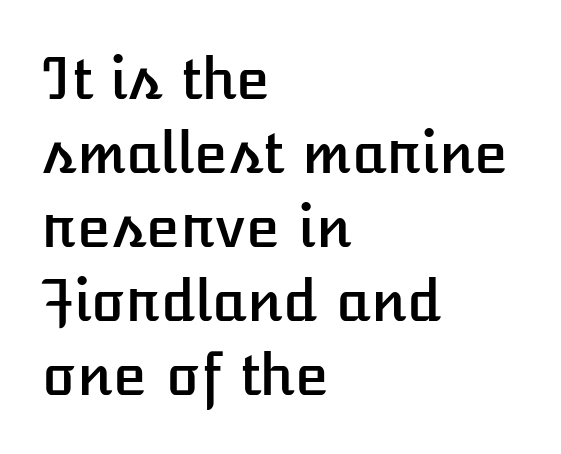
A typesetter would call this leading conventional body-copy spacing. A typesetter would call this proportional, since set widths differ per character. Anything drawn beneath the words? Only blank space. Horizontally, the lines are justified to the leading edge only. The horizontal fit of the characters is conventional and even. You can tell it's not italic because the verticals are truly vertical.
